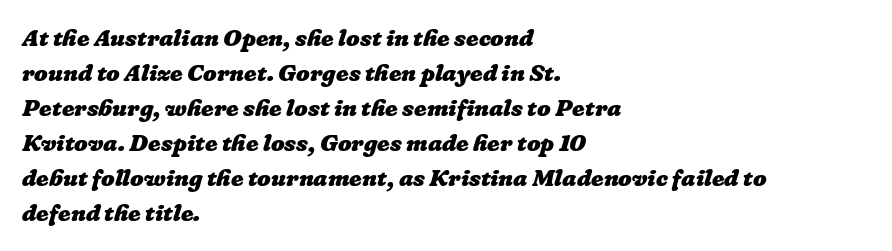
The image shows 24 px bold type; set left-aligned, normal line spacing (1.46x), normal letter spacing, not underlined.
